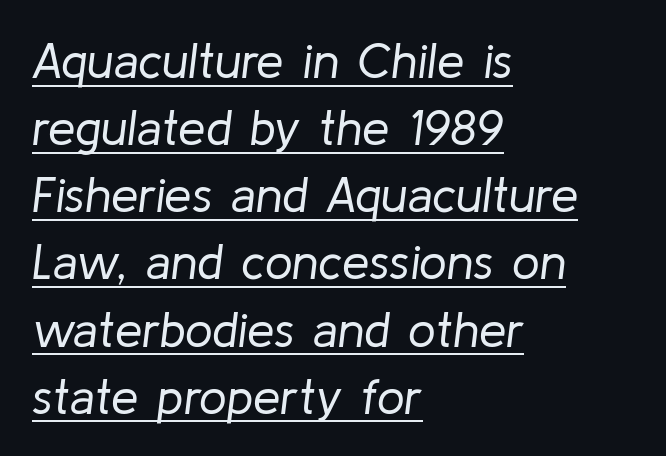
All the whitespace from short lines collects on the right. The typesetting does not lean heavy: it is not bold. How would I describe the line gaps? Plain and ordinary. This sample has the flowing, uneven cadence of proportional lettering.
